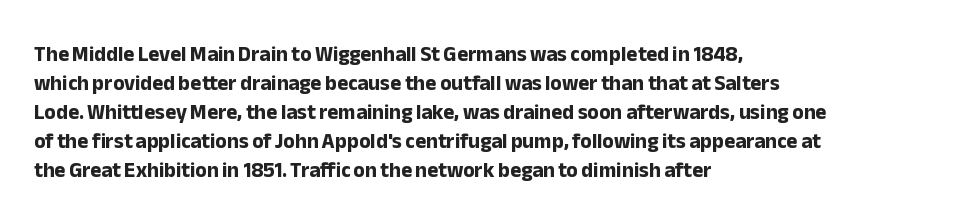
{"italic": "no", "bold": "yes", "underline": "no", "align": "left", "line_spacing": "normal", "line_spacing_ratio": 1.38, "letter_spacing": "normal", "letter_spacing_em": 0.0, "glyph_px": 21}
